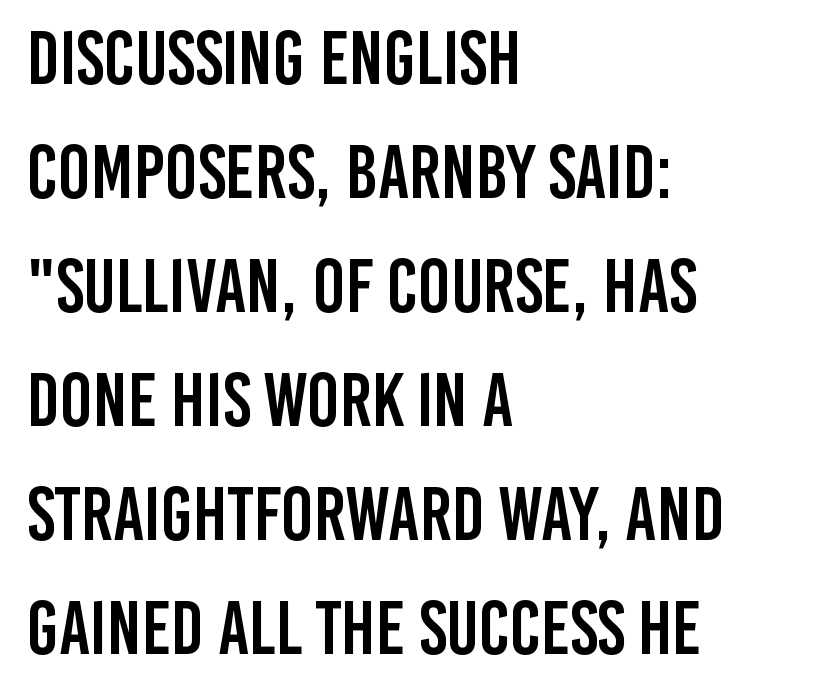
The image shows 76 px condensed sans-serif type, upright; set left-aligned, normal line spacing (1.5x), normal letter spacing, not underlined; low stroke contrast and a large x-height.
